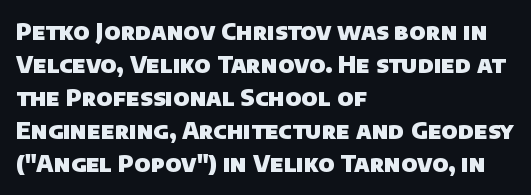
{"bold": "yes", "underline": "no", "align": "left", "line_spacing": "normal", "line_spacing_ratio": 1.44, "letter_spacing": "normal", "letter_spacing_em": 0.0, "glyph_px": 23}
